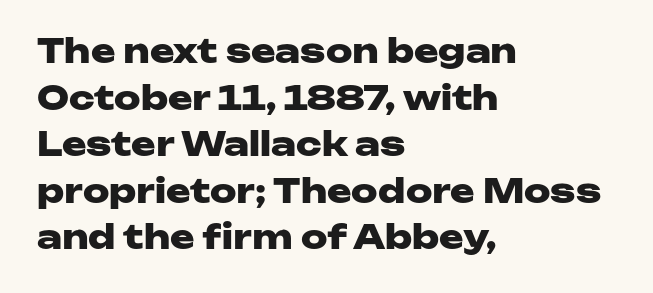
Q: Is the text bold? A: Yes.
Q: Is the text italic (slanted)? A: No, it is upright.
Q: Is the typeface a serif or a sans-serif typeface? A: Sans-serif.
Q: Is the text underlined? A: No.
Q: How is the paragraph aligned? A: Left-aligned.
Q: Is the spacing between letters normal or unusually wide? A: Normal.
Q: Is the spacing between lines tight, normal or loose? A: Normal.
Q: Width (condensed, normal, or wide)? A: Wide.
Q: Stroke contrast? A: Low.
Q: x-height? A: Medium.
Q: Monospaced? A: No.
